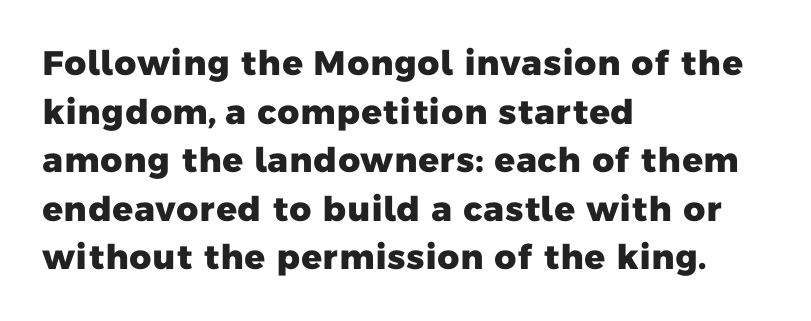
The image shows 34 px heavy sans-serif type; set left-aligned, normal line spacing (1.43x), normal letter spacing, not underlined; low stroke contrast and a medium x-height.
